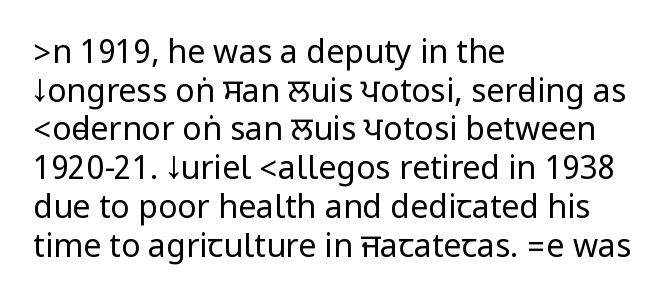
Q: Is the text bold? A: No.
Q: Is the text italic (slanted)? A: No, it is upright.
Q: Is the typeface a serif or a sans-serif typeface? A: Sans-serif.
Q: Is the text underlined? A: No.
Q: How is the paragraph aligned? A: Left-aligned.
Q: Is the spacing between letters normal or unusually wide? A: Normal.
Q: Width (condensed, normal, or wide)? A: Condensed.
Q: Stroke contrast? A: Low.
